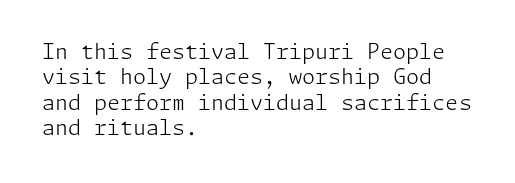
Q: Is the text bold? A: No.
Q: Is the text italic (slanted)? A: No, it is upright.
Q: Is the text underlined? A: No.
Q: How is the paragraph aligned? A: Left-aligned.
Q: Is the spacing between letters normal or unusually wide? A: Normal.
